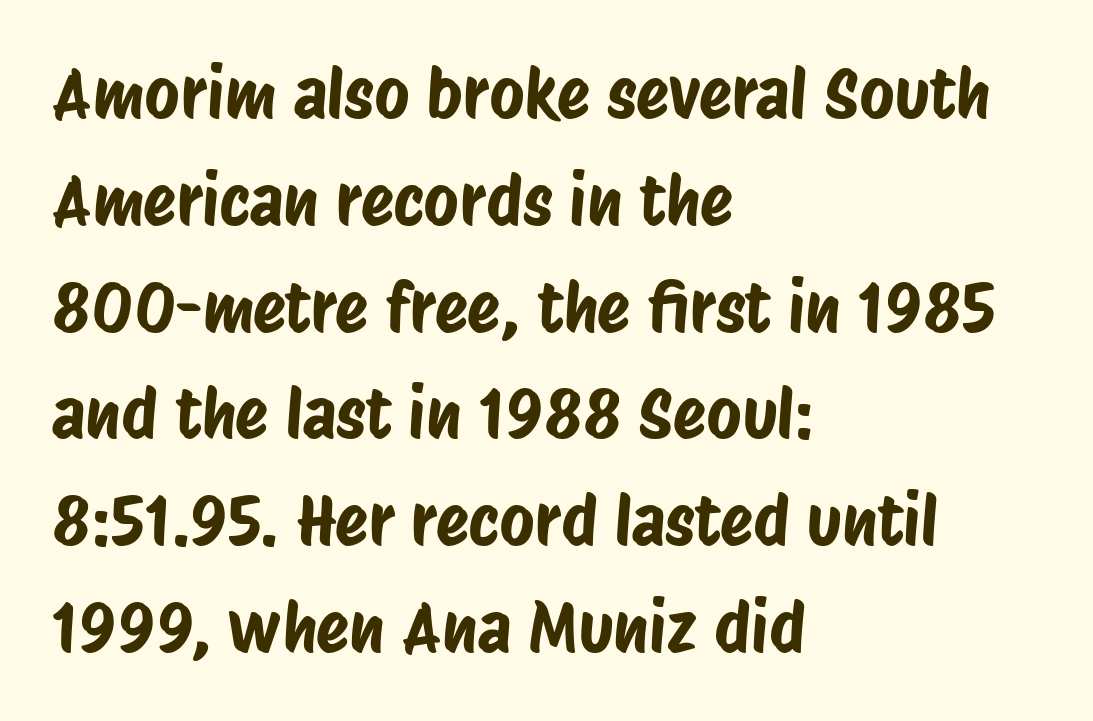
The image shows 68 px condensed sans-serif type; set left-aligned, normal line spacing (1.57x), normal letter spacing, not underlined; low stroke contrast and a large x-height.
